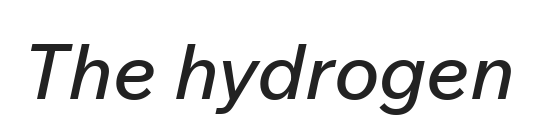
Slanted lettering throughout. Character widths vary here, with narrow letters taking less room than wide ones. Students, note that the glyphs here touch the page at normal intervals. Anything drawn beneath the words? Only blank space.
